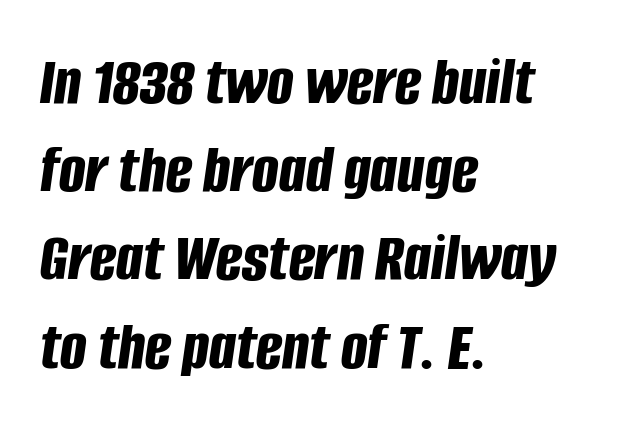
The image shows 70 px bold, condensed type, italic (leaning right); set left-aligned, normal line spacing (1.26x), normal letter spacing, not underlined; low stroke contrast and a large x-height.
